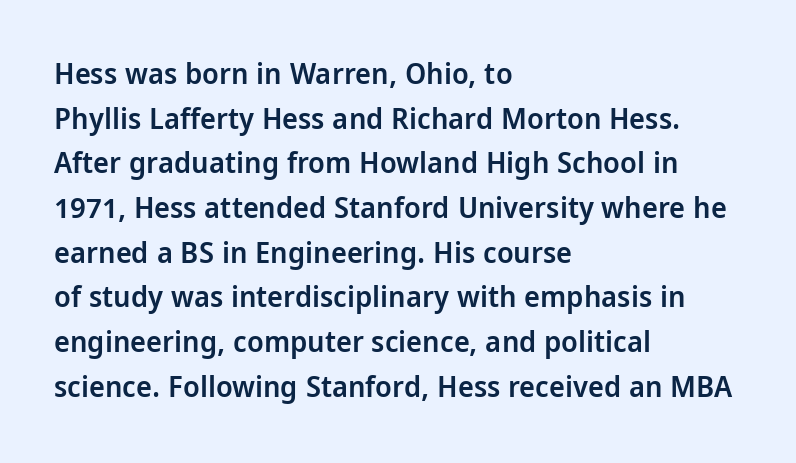
The image shows 30 px semibold, condensed sans-serif type, upright; set left-aligned, normal line spacing (1.49x), normal letter spacing, not underlined; low stroke contrast and a large x-height.
